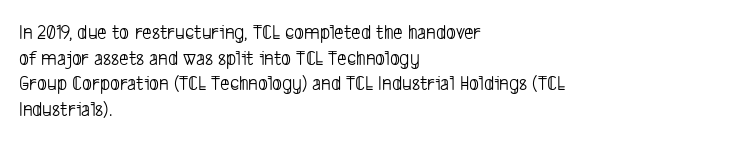
{"bold": "no", "underline": "no", "align": "left", "line_spacing_ratio": 1.22, "letter_spacing": "normal", "letter_spacing_em": 0.0, "glyph_px": 21}
